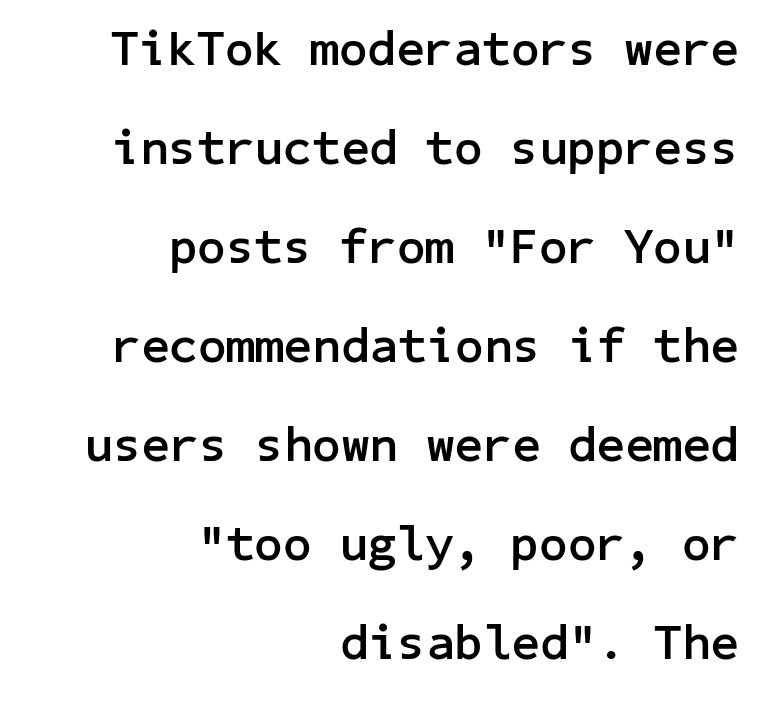
The image shows 50 px semibold sans-serif type, upright; set right-aligned, loose line spacing (1.98x), normal letter spacing, not underlined; low stroke contrast and a medium x-height.
